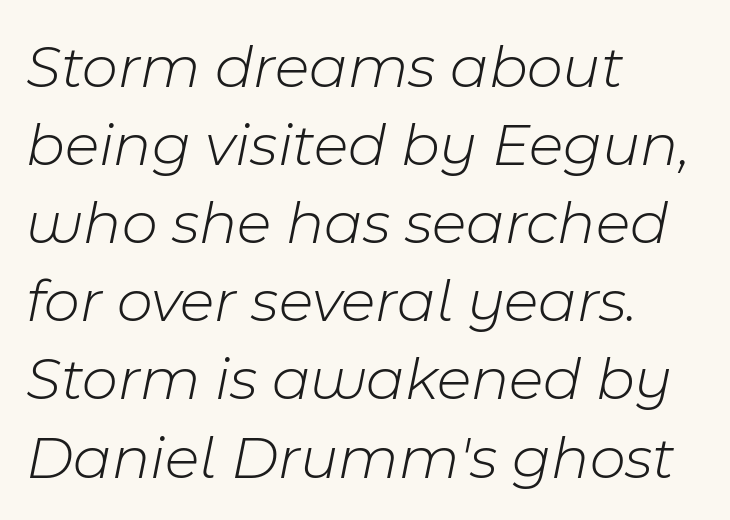
Q: Is the text bold? A: No.
Q: Is the text italic (slanted)? A: Yes, it leans right by about 11 degrees.
Q: Is the text underlined? A: No.
Q: How is the paragraph aligned? A: Left-aligned.
Q: Is the spacing between letters normal or unusually wide? A: Normal.
Q: Is the spacing between lines tight, normal or loose? A: Normal.
Q: Width (condensed, normal, or wide)? A: Normal.
Q: Stroke contrast? A: Low.
Q: x-height? A: Medium.
Q: Monospaced? A: No.
